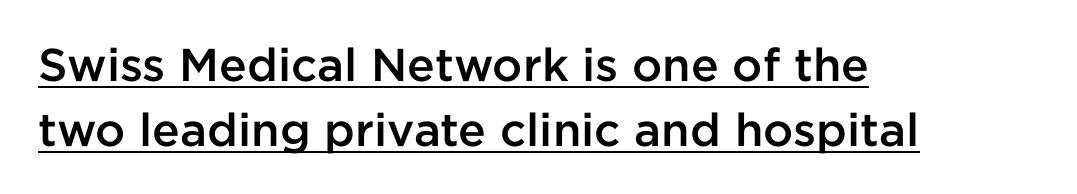
Q: Is the text bold? A: Semi-bold.
Q: Is the text italic (slanted)? A: No, it is upright.
Q: Is the typeface a serif or a sans-serif typeface? A: Sans-serif.
Q: Is the text underlined? A: Yes.
Q: How is the paragraph aligned? A: Left-aligned.
Q: Is the spacing between letters normal or unusually wide? A: Normal.
Q: Is the spacing between lines tight, normal or loose? A: Normal.
Q: Width (condensed, normal, or wide)? A: Normal.
Q: Stroke contrast? A: Low.
Q: x-height? A: Medium.
Q: Monospaced? A: No.
